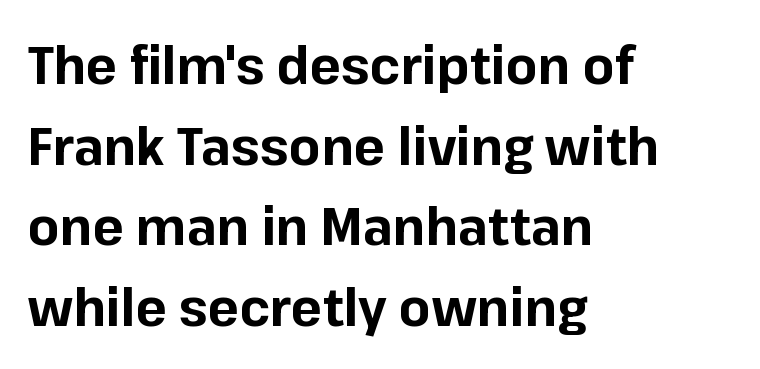
The image shows 52 px bold sans-serif type, upright; set left-aligned, normal line spacing (1.55x), normal letter spacing, not underlined; low stroke contrast and a medium x-height.
